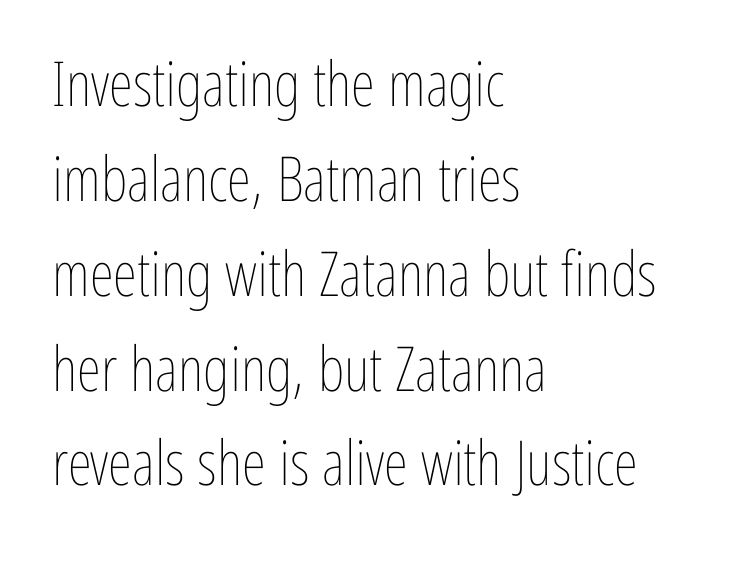
{"italic": "no", "bold": "no", "weight": "thin", "width": "condensed", "stroke_contrast": "low", "x_height": "medium", "monospaced": "no", "underline": "no", "align": "left", "line_spacing": "normal", "line_spacing_ratio": 1.53, "letter_spacing": "normal", "letter_spacing_em": 0.0, "glyph_px": 62}
